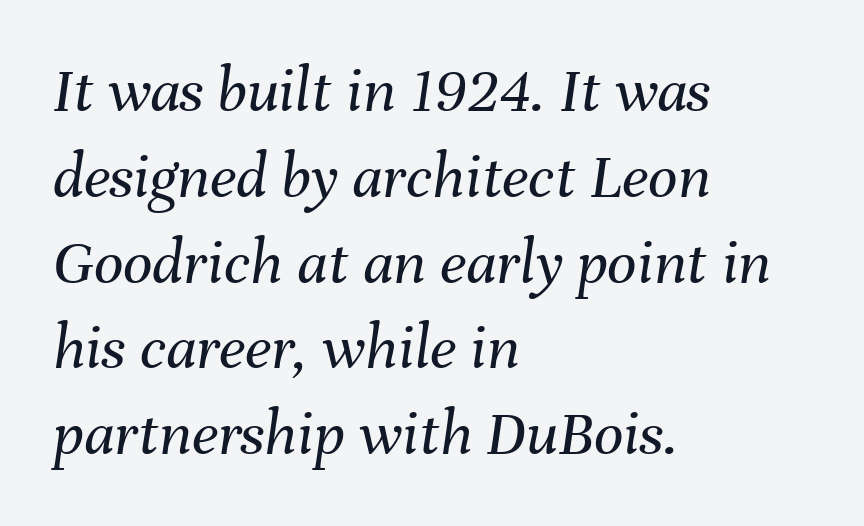
The image shows 65 px regular-weight type, italic (leaning right); set left-aligned, normal line spacing (1.32x), normal letter spacing, not underlined; medium stroke contrast and a medium x-height.
